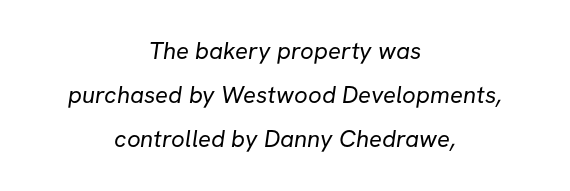
A light-to-regular cut is what we see here. This sample is center-justified, so both line endings float freely. No word sits above an underline. Default kerning and tracking; the words read as compact shapes.
